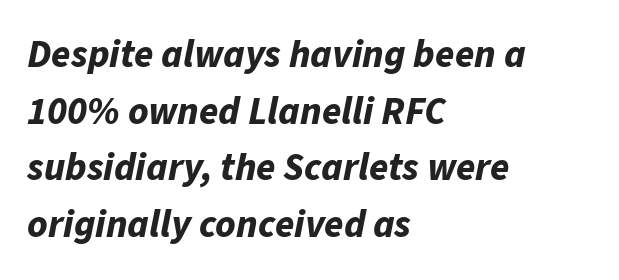
The image shows 39 px bold type, italic (leaning right); set left-aligned, normal line spacing (1.45x), normal letter spacing, not underlined; low stroke contrast and a medium x-height.
